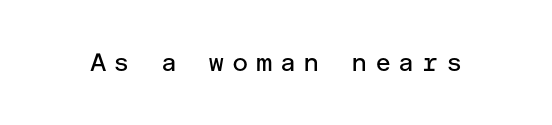
{"italic": "no", "bold": "no", "underline": "no", "letter_spacing": "wide", "letter_spacing_em": 0.29, "glyph_px": 25}
